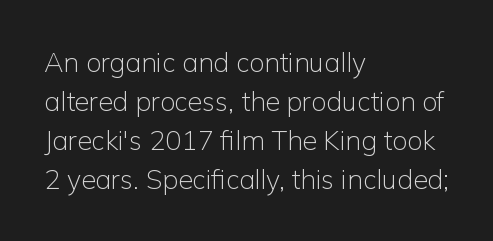
The image shows 27 px text type, upright; set left-aligned, normal line spacing (1.45x), normal letter spacing, not underlined.
